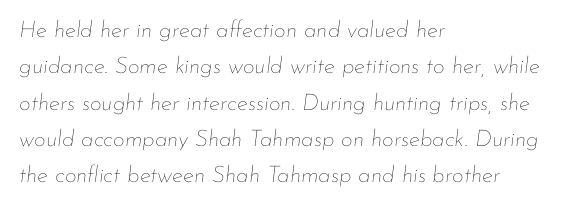
The image shows 23 px text type, italic (leaning right); set left-aligned, normal line spacing (1.58x), normal letter spacing, not underlined.
